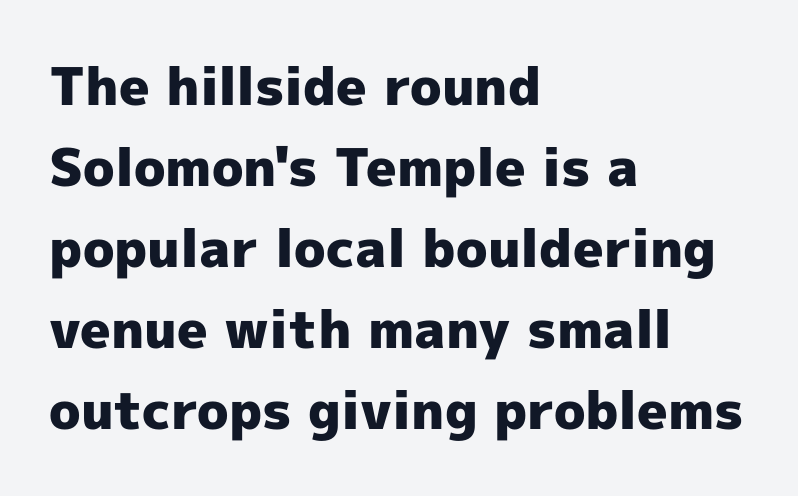
The image shows 52 px heavy sans-serif type, upright; set left-aligned, normal line spacing (1.56x), normal letter spacing, not underlined; a medium x-height.
